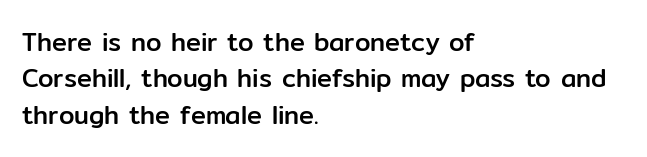
Plain, unruled lines of type. The type is set solid horizontally, with unmodified tracking. Tall strokes in this sample are plumb rather than angled. Regarding leading, the lines here are spaced in the standard way.
